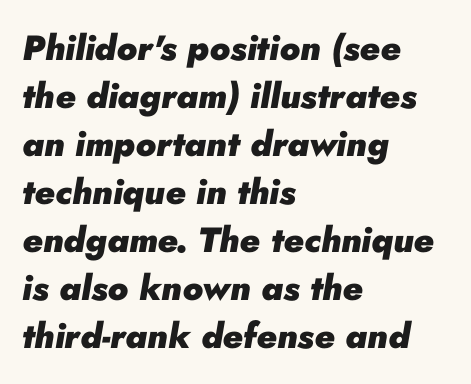
The image shows 35 px heavy type, italic (leaning right); set left-aligned, normal line spacing (1.37x), normal letter spacing, not underlined; low stroke contrast and a small x-height.
